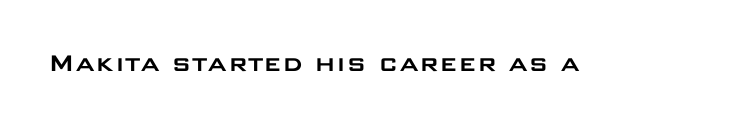
The image shows 29 px wide sans-serif type, upright; set normal letter spacing, not underlined; low stroke contrast and a large x-height.
